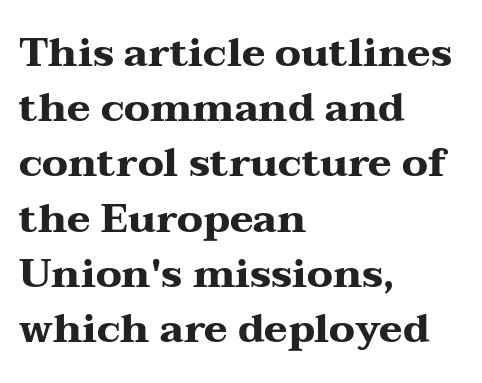
The line-height multiplier appears to be the usual default. Notice how the stems are strictly vertical — no italics here. How heavy is the stroke? Heavy — this is a bold. Honestly, there is no underline to notice here at all.
